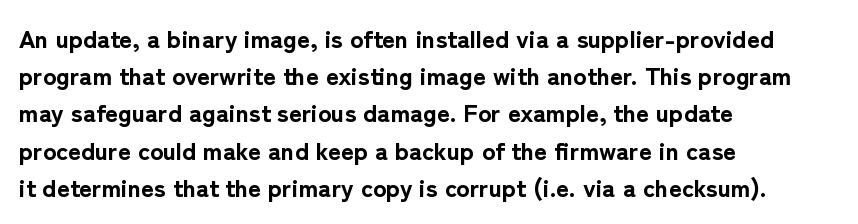
Italic: no, the glyphs are upright roman. Weight: bold. A typesetter would call this zero additional tracking. Does the copy run flush right? No — it runs flush left. In terms of leading, this rendering sits right in the middle. Quick note: underline off.
